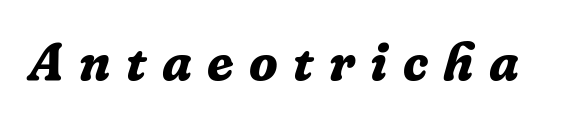
{"serif": "yes", "italic": "yes", "lean": "right", "slant_degrees": 16, "bold": "yes", "weight": "bold", "width": "normal", "stroke_contrast": "low", "x_height": "medium", "monospaced": "no", "underline": "no", "letter_spacing": "wide", "letter_spacing_em": 0.29, "glyph_px": 53}
